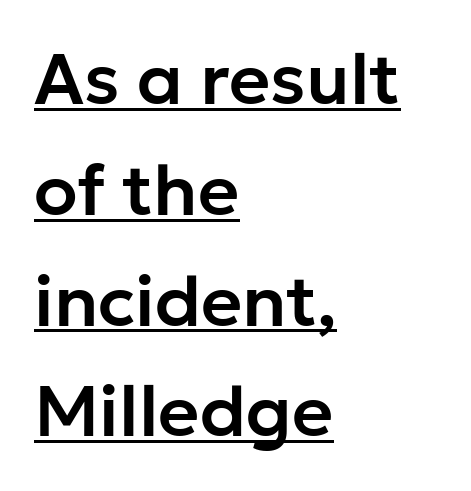
{"serif": "no", "italic": "no", "width": "normal", "stroke_contrast": "low", "x_height": "medium", "monospaced": "no", "underline": "yes", "align": "left", "line_spacing": "normal", "line_spacing_ratio": 1.56, "letter_spacing": "normal", "letter_spacing_em": 0.0, "glyph_px": 71}
